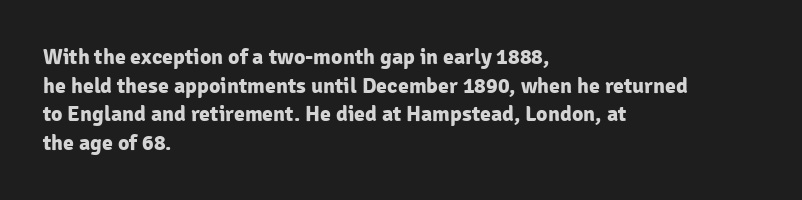
{"italic": "no", "bold": "yes", "underline": "no", "align": "left", "line_spacing": "normal", "line_spacing_ratio": 1.3, "letter_spacing": "normal", "letter_spacing_em": 0.0, "glyph_px": 22}
